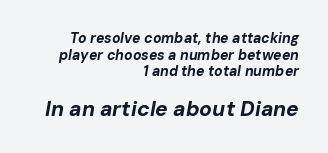
The paragraph shown leans on its right margin. The strokes are fattened all the way to bold. Does the bottom block carry the larger type? Yes, it does. Check under the words: just untouched page. There's an unmistakable incline to the writing here. There is no visible air inserted between adjacent glyphs.
